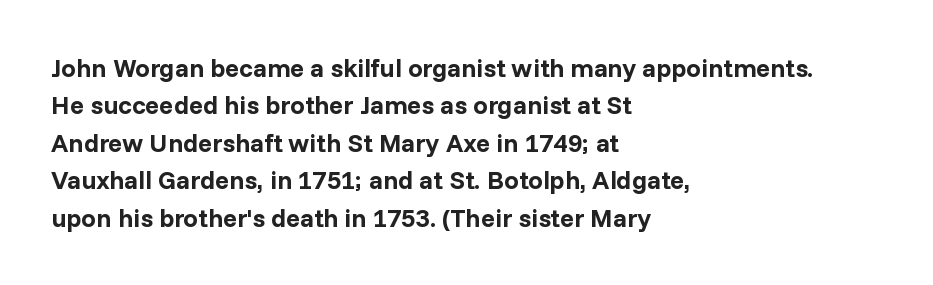
{"italic": "no", "bold": "yes", "underline": "no", "align": "left", "line_spacing": "normal", "line_spacing_ratio": 1.44, "letter_spacing": "normal", "letter_spacing_em": 0.0, "glyph_px": 26}
